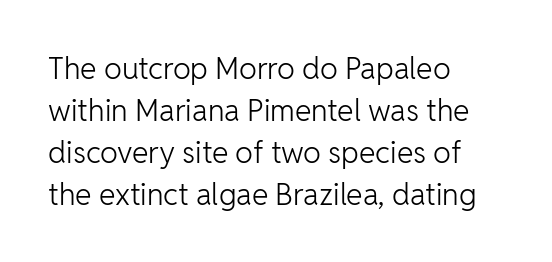
{"serif": "no", "italic": "no", "bold": "no", "weight": "light", "width": "normal", "stroke_contrast": "low", "x_height": "medium", "monospaced": "no", "underline": "no", "align": "left", "line_spacing": "normal", "line_spacing_ratio": 1.4, "letter_spacing": "normal", "letter_spacing_em": 0.0, "glyph_px": 30}
